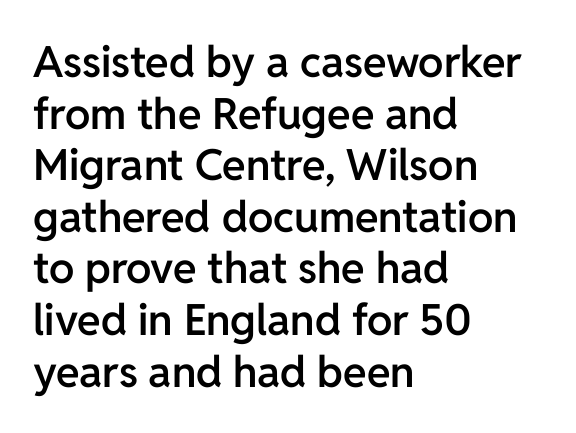
I'd call this a sans setting — the letters go barefoot. Does the lettering tilt? It doesn't — this is upright. Horizontally, the lines are justified to the leading edge only. These lines are rendered in a variable-pitch font. On the weight axis this lands at semibold, roughly 600.
